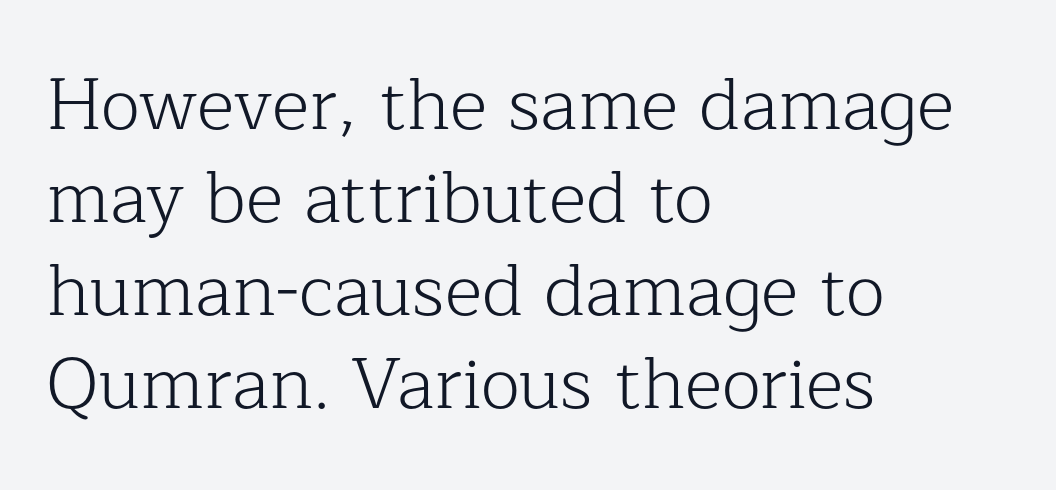
A typesetter would call this zero additional tracking. Do the characters align in a grid? No, the font is proportional. Weight: not bold — regular or lighter. Underline: absent. The typeface chosen for these lines features serifs.
